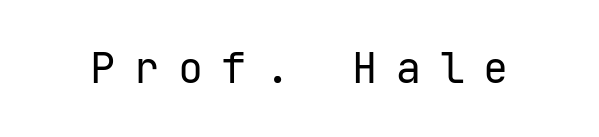
Q: Is the text bold? A: No.
Q: Is the text italic (slanted)? A: No, it is upright.
Q: Is the typeface a serif or a sans-serif typeface? A: Sans-serif.
Q: Is the text underlined? A: No.
Q: Is the spacing between letters normal or unusually wide? A: Unusually wide.
Q: Width (condensed, normal, or wide)? A: Normal.
Q: Stroke contrast? A: Low.
Q: x-height? A: Medium.
Q: Monospaced? A: Yes.
